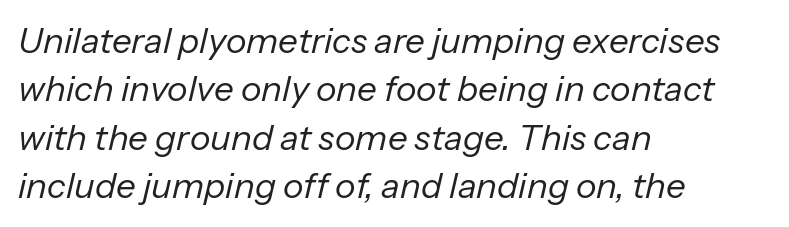
Reading down the block, your eye returns to a fixed left position each line. Proportional: the letters do not fall into vertical columns. This sample uses plain, unmodified letter spacing. If you drew a line through each stem, it would be angled. Interline gaps are of average width in this sample. Letters rest on an invisible, unmarked baseline.
